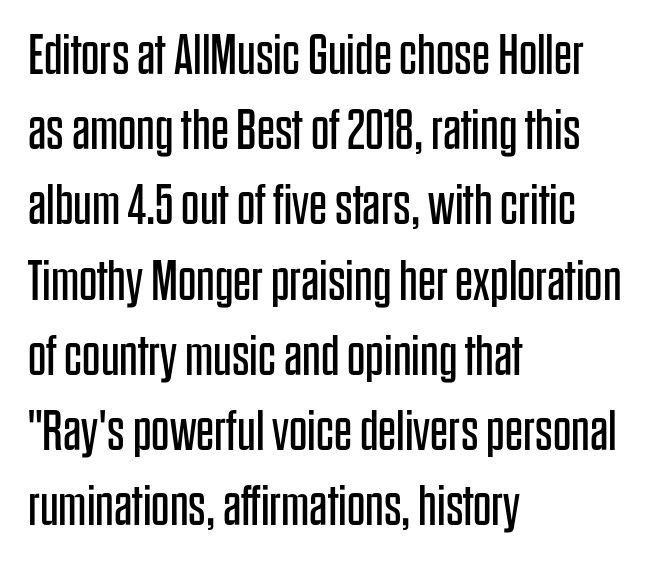
Q: Is the text bold? A: No.
Q: Is the text italic (slanted)? A: No, it is upright.
Q: Is the typeface a serif or a sans-serif typeface? A: Sans-serif.
Q: Is the text underlined? A: No.
Q: How is the paragraph aligned? A: Left-aligned.
Q: Is the spacing between letters normal or unusually wide? A: Normal.
Q: Is the spacing between lines tight, normal or loose? A: Normal.
Q: Width (condensed, normal, or wide)? A: Condensed.
Q: Stroke contrast? A: Low.
Q: x-height? A: Large.
Q: Monospaced? A: No.
